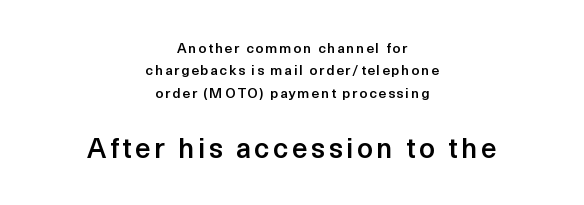
The designer went with a sans here, leaving each stem footless. The letters advance in unequal steps, a hallmark of proportional type. Leading: standard. Which chunk is bigger? The second one — the bottom block dwarfs the top. In terms of posture, this sample is upright. Every letter is mildly thick-stroked: semibold rather than bold.
